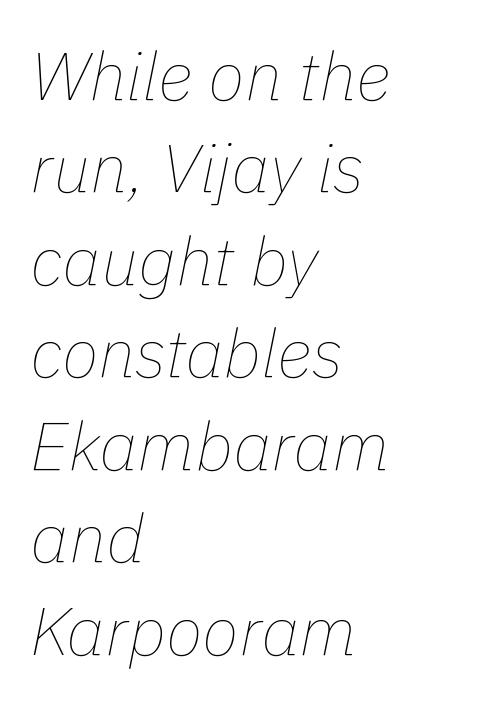
The image shows 68 px thin type, italic (leaning right); set left-aligned, normal line spacing (1.36x), normal letter spacing, not underlined; low stroke contrast and a medium x-height.
